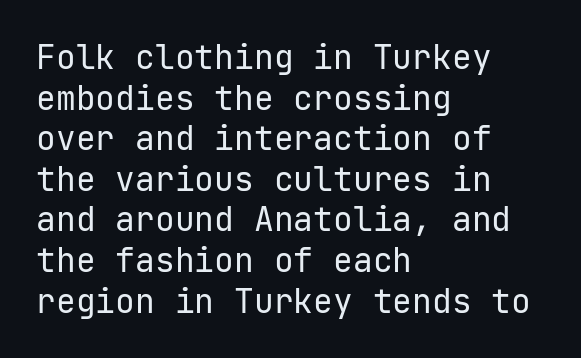
Every stem runs plumb, perpendicular to the baseline. No heavy texture on the line: the type isn't bold. The font family rendered here belongs to the sans-serif group. A classic flush-left, rag-right setting is used for this passage. Every character here occupies the same horizontal width, giving the sample a typewriter-like rhythm. The tracking reads as untouched default to a designer's eye.
